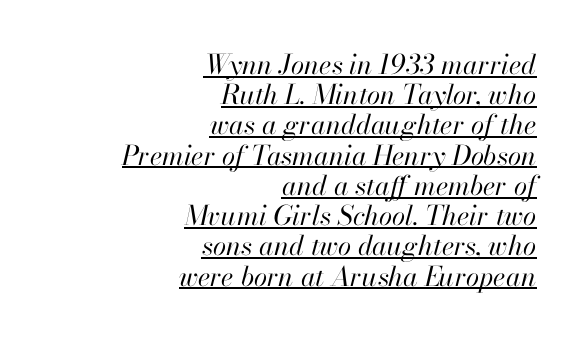
Nobody touched the tracking dial on this one. The passage shown is underscored from start to finish. The paragraph has a hard right edge and a soft left edge. This sample uses an oblique cut, with every glyph tilted off the vertical.
